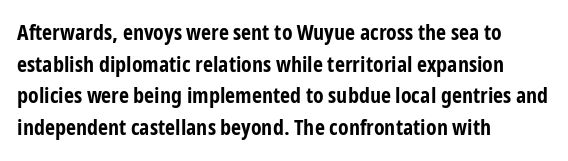
The image shows 22 px bold type, upright; set left-aligned, normal line spacing (1.44x), normal letter spacing, not underlined.
